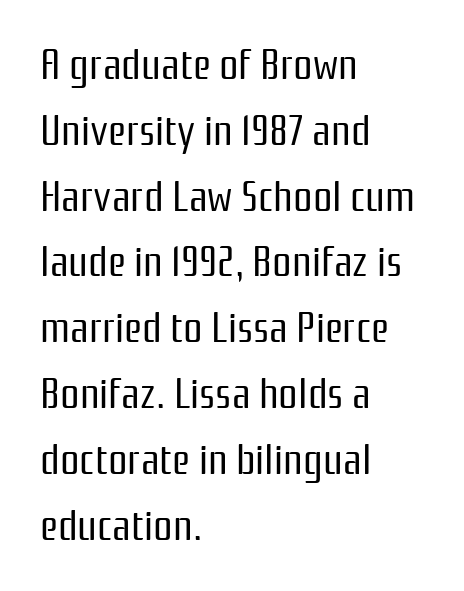
Glance below the letters and you will spot only blank space. Think of a printed novel: that variable character pitch is what you see here. The line texture is even and compact thanks to regular tracking. Typeset ragged right — the left edge is the straight one.
